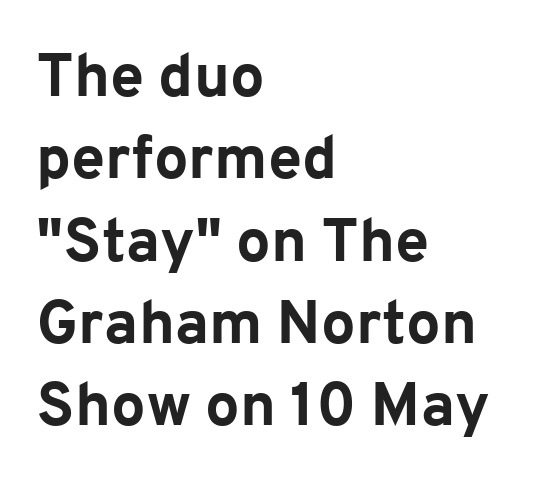
Leftover space on each line is placed entirely after the last word. The passage shown is typeset with a sans-serif family. Do the letters lean? They stand straight. The strip under each line holds only bare page. Normally led — the rows are evenly, conventionally spaced. The face used here is proportionally spaced, like ordinary book or web type.
